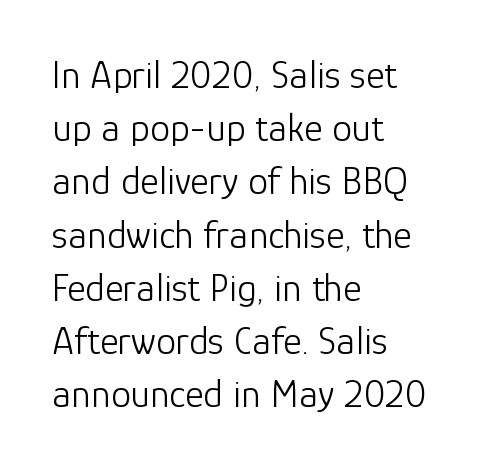
Q: Is the text bold? A: No.
Q: Is the text italic (slanted)? A: No, it is upright.
Q: Is the typeface a serif or a sans-serif typeface? A: Sans-serif.
Q: Is the text underlined? A: No.
Q: How is the paragraph aligned? A: Left-aligned.
Q: Is the spacing between letters normal or unusually wide? A: Normal.
Q: Is the spacing between lines tight, normal or loose? A: Normal.
Q: Width (condensed, normal, or wide)? A: Normal.
Q: Stroke contrast? A: Low.
Q: x-height? A: Medium.
Q: Monospaced? A: No.
